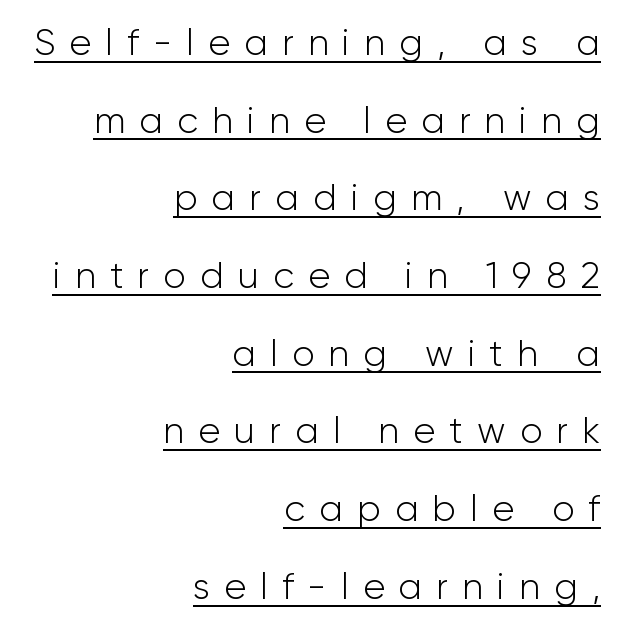
The image shows 37 px light sans-serif type, upright; set right-aligned, loose line spacing (2.1x), unusually wide letter spacing (+0.38 em), underlined; low stroke contrast and a medium x-height.
